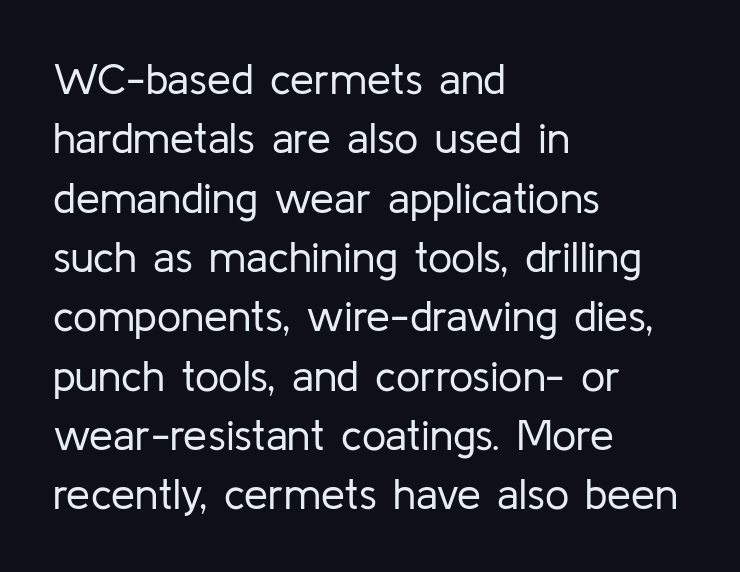
Are there feet on the stems? There aren't — it's a sans. The passage shown is typed in a proportional face where columns would drift. These lines keep a tight, regular rhythm from letter to letter. The letters stand upright; this is a roman face. Where is the straight margin? On the left. Normally led — the rows are evenly, conventionally spaced.
